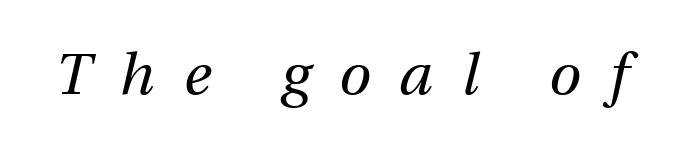
The image shows 58 px regular-weight type, italic (leaning right); set unusually wide letter spacing (+0.5 em), not underlined; medium stroke contrast and a medium x-height.
